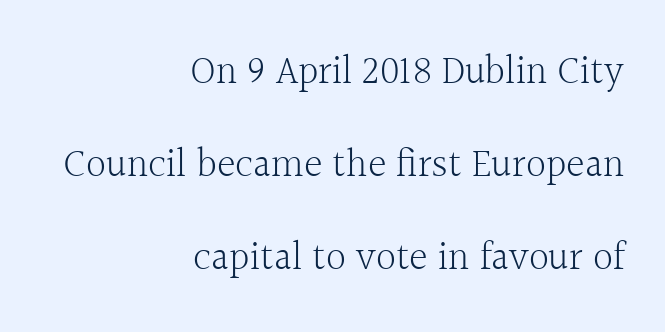
Q: Is the text bold? A: No.
Q: Is the text italic (slanted)? A: No, it is upright.
Q: Is the typeface a serif or a sans-serif typeface? A: Serif.
Q: Is the text underlined? A: No.
Q: How is the paragraph aligned? A: Right-aligned.
Q: Is the spacing between letters normal or unusually wide? A: Normal.
Q: Is the spacing between lines tight, normal or loose? A: Loose.
Q: Width (condensed, normal, or wide)? A: Normal.
Q: x-height? A: Medium.
Q: Monospaced? A: No.
